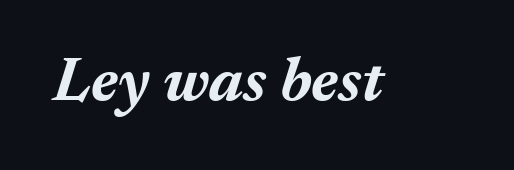
Q: Is the text bold? A: Yes.
Q: Is the text italic (slanted)? A: Yes, it leans right by about 17 degrees.
Q: Is the text underlined? A: No.
Q: Is the spacing between letters normal or unusually wide? A: Normal.
Q: Width (condensed, normal, or wide)? A: Normal.
Q: Stroke contrast? A: Medium.
Q: x-height? A: Medium.
Q: Monospaced? A: No.
